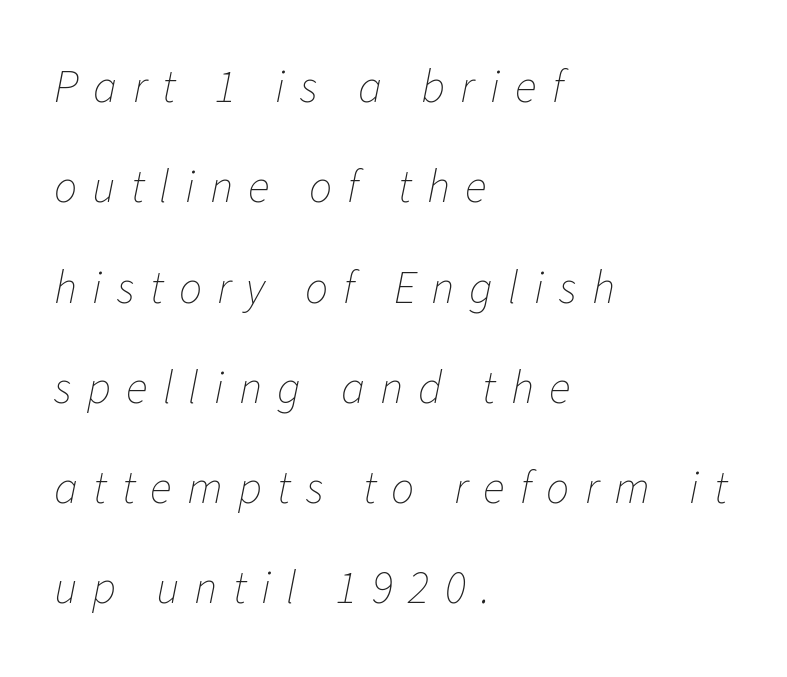
The image shows 46 px thin type, italic (leaning right); set left-aligned, loose line spacing (2.18x), unusually wide letter spacing (+0.33 em), not underlined; low stroke contrast and a medium x-height.
